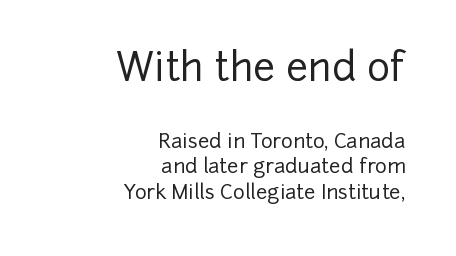
Varying glyph widths throughout — classic text-font behaviour. Notice how the stems are strictly vertical — no italics here. Students, observe: this is what conventionally led text looks like. The gap between lines stays unmarked.
